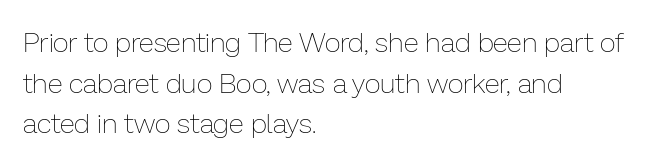
Q: Is the text bold? A: No.
Q: Is the text italic (slanted)? A: No, it is upright.
Q: Is the text underlined? A: No.
Q: How is the paragraph aligned? A: Left-aligned.
Q: Is the spacing between letters normal or unusually wide? A: Normal.
Q: Is the spacing between lines tight, normal or loose? A: Normal.
Q: Width (condensed, normal, or wide)? A: Normal.
Q: Stroke contrast? A: Low.
Q: x-height? A: Medium.
Q: Monospaced? A: No.
